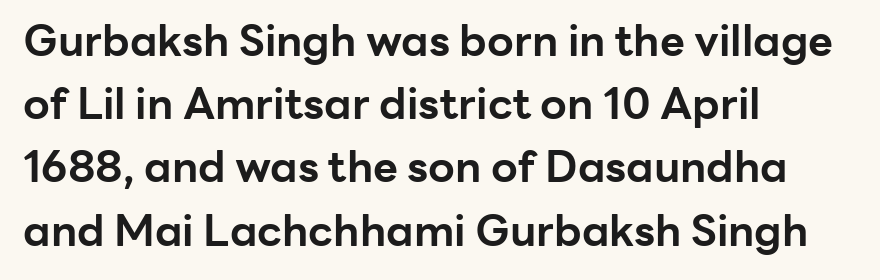
The image shows 43 px bold sans-serif type, upright; set left-aligned, normal line spacing (1.47x), normal letter spacing, not underlined; low stroke contrast and a medium x-height.
